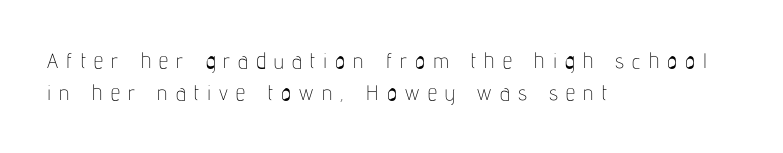
The image shows 21 px text type, upright; set left-aligned, normal line spacing (1.53x), unusually wide letter spacing (+0.39 em), not underlined.
